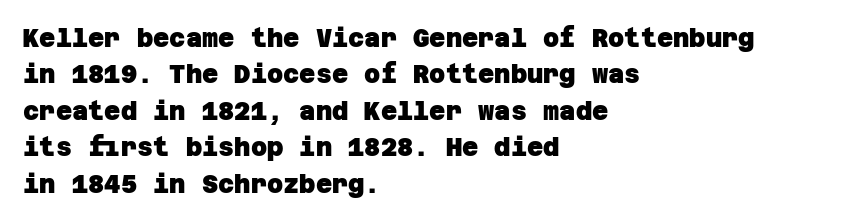
Q: Is the text bold? A: Yes.
Q: Is the text underlined? A: No.
Q: How is the paragraph aligned? A: Left-aligned.
Q: Is the spacing between letters normal or unusually wide? A: Normal.
Q: Is the spacing between lines tight, normal or loose? A: Normal.
